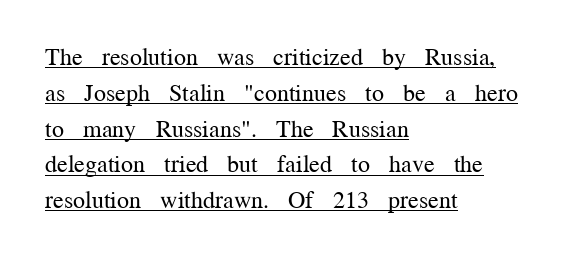
{"italic": "no", "bold": "no", "underline": "yes", "align": "left", "line_spacing": "normal", "line_spacing_ratio": 1.49, "letter_spacing": "normal", "letter_spacing_em": 0.0, "glyph_px": 24}
